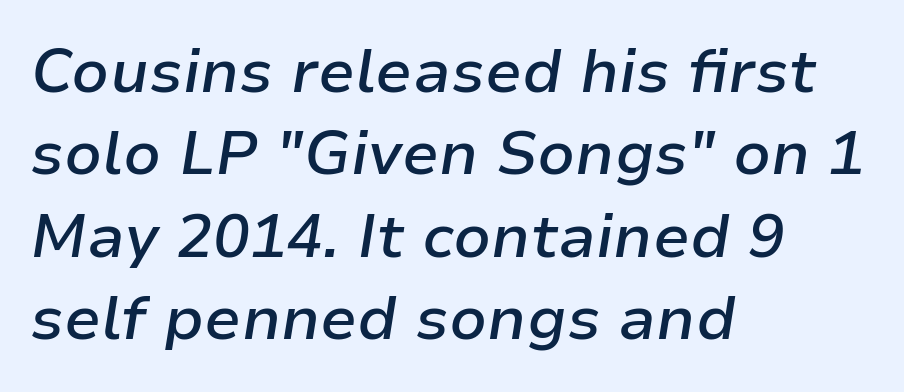
The leading is moderate, giving the passage an even texture. The rag falls on the right side of this text block. Descenders hang freely into open space. How heavy is the stroke? Medium-heavy — a semibold, shy of bold. No extra tracking has been applied to these lines.
